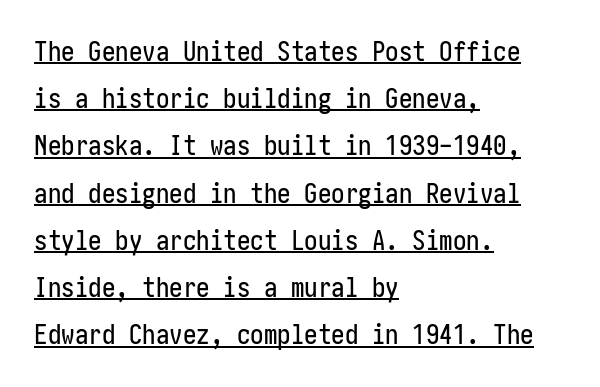
{"italic": "no", "underline": "yes", "align": "left", "line_spacing_ratio": 1.75, "letter_spacing": "normal", "letter_spacing_em": 0.0, "glyph_px": 27}
